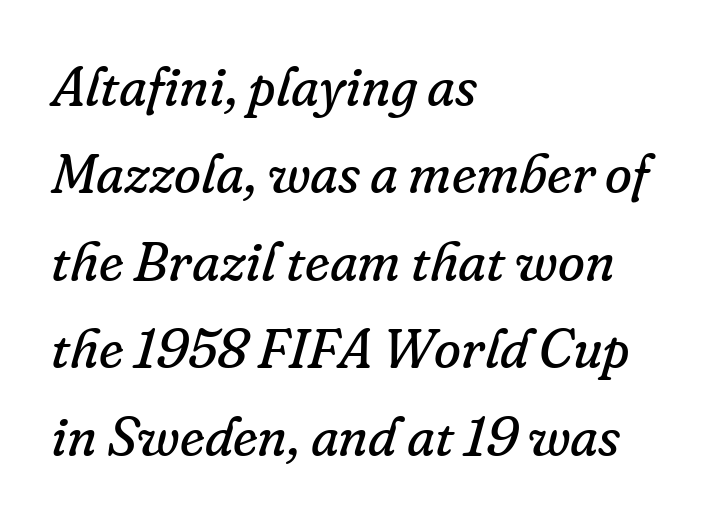
The image shows 55 px regular-weight serif type, italic (leaning right); set left-aligned, normal line spacing (1.59x), normal letter spacing, not underlined; low stroke contrast and a small x-height.
